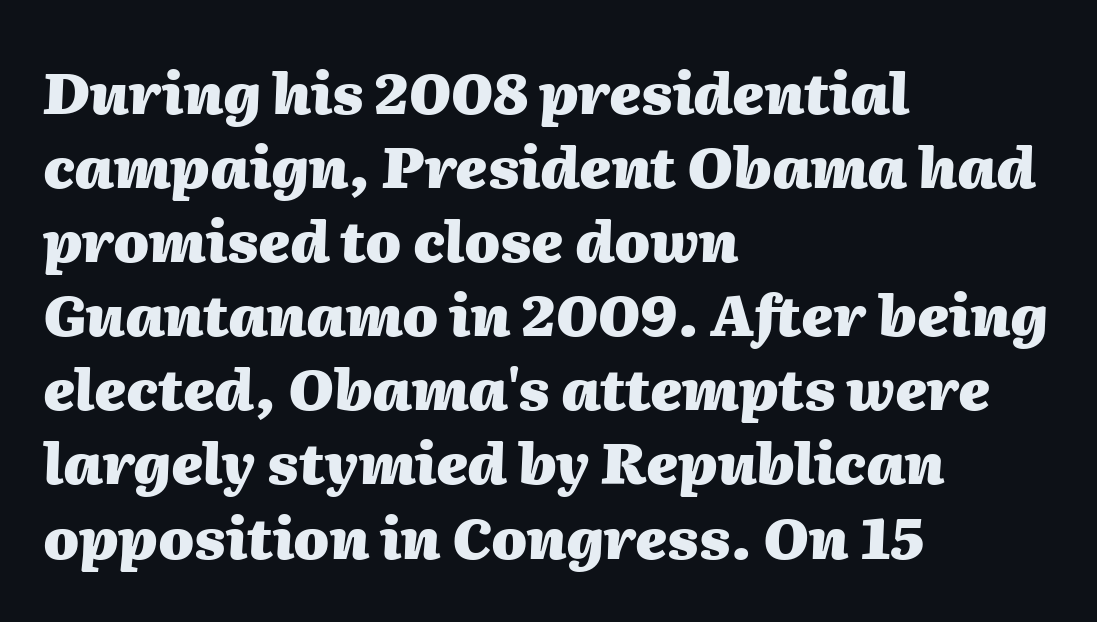
The image shows 57 px heavy type, italic (leaning right); set left-aligned, normal line spacing (1.3x), normal letter spacing, not underlined; medium stroke contrast and a medium x-height.
